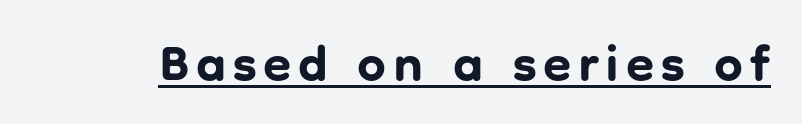
Q: Is the text bold? A: Yes.
Q: Is the text italic (slanted)? A: No, it is upright.
Q: Is the typeface a serif or a sans-serif typeface? A: Sans-serif.
Q: Is the text underlined? A: Yes.
Q: Width (condensed, normal, or wide)? A: Normal.
Q: Stroke contrast? A: Low.
Q: x-height? A: Medium.
Q: Monospaced? A: No.
